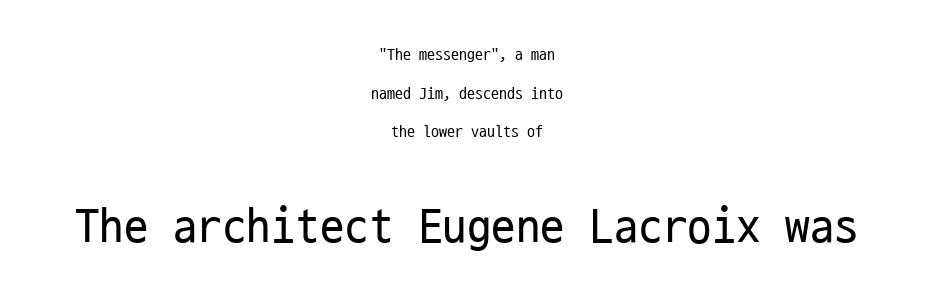
{"serif": "no", "italic": "no", "bold": "no", "weight": "regular", "width": "condensed", "stroke_contrast": "low", "x_height": "medium", "monospaced": "yes", "underline": "no", "align": "center", "line_spacing": "loose", "line_spacing_ratio": 2.42, "letter_spacing": "normal", "letter_spacing_em": 0.0, "larger_block": "second", "size_ratio": 3.06, "glyph_px": 49}
